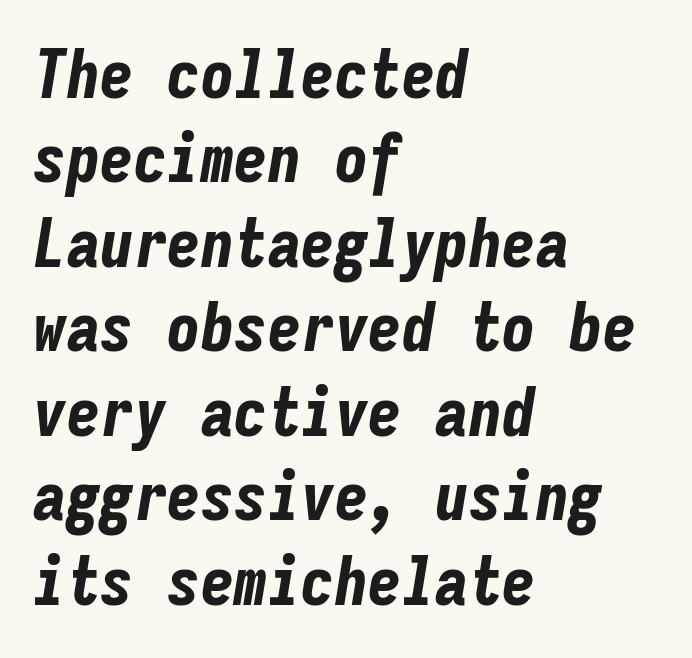
Monospaced: the letters line up in strict vertical columns. Slanted lettering throughout. Underlining? Definitely not there. Line spacing here is normal. Does extra space separate the letters? No, they use regular spacing.
